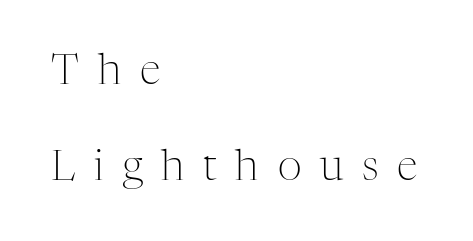
The designer went with a serif here, giving each stem small feet. Counters stay open thanks to moderate or lighter strokes. A classic flush-left, rag-right setting is used for this passage. Vertical spacing — loose. A bare baseline throughout the passage.
